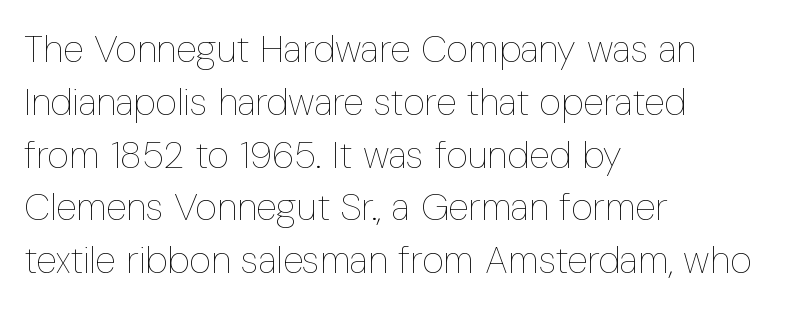
The image shows 38 px thin, condensed type, upright; set left-aligned, normal line spacing (1.39x), normal letter spacing, not underlined; low stroke contrast and a medium x-height.
